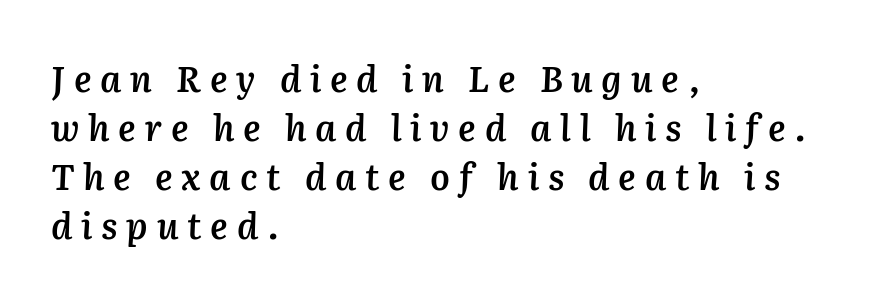
The image shows 35 px semibold type, italic (leaning right); set left-aligned, normal line spacing (1.4x), unusually wide letter spacing (+0.25 em), not underlined; medium stroke contrast and a medium x-height.
